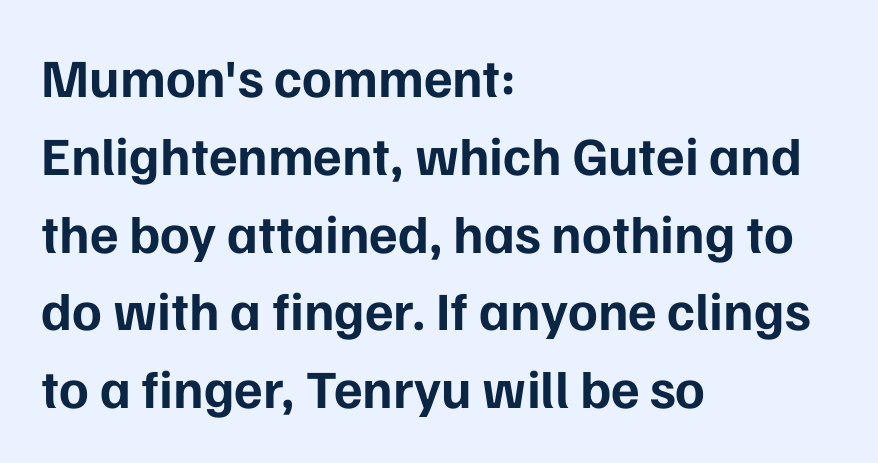
Q: Is the text bold? A: Yes.
Q: Is the text italic (slanted)? A: No, it is upright.
Q: Is the typeface a serif or a sans-serif typeface? A: Sans-serif.
Q: Is the text underlined? A: No.
Q: How is the paragraph aligned? A: Left-aligned.
Q: Is the spacing between letters normal or unusually wide? A: Normal.
Q: Is the spacing between lines tight, normal or loose? A: Normal.
Q: Width (condensed, normal, or wide)? A: Normal.
Q: Stroke contrast? A: Low.
Q: x-height? A: Medium.
Q: Monospaced? A: No.
